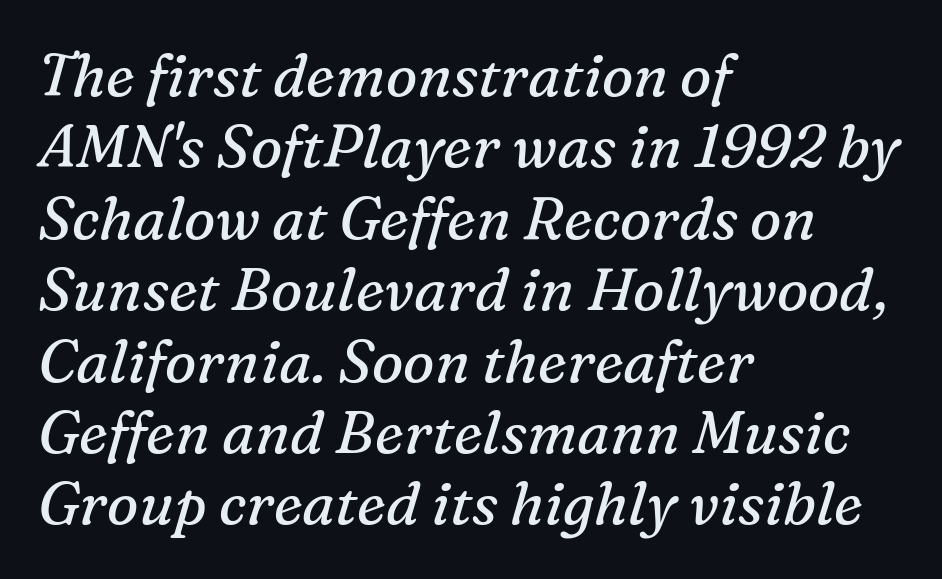
The image shows 59 px regular-weight serif type, italic (leaning right); set left-aligned, line spacing 1.21x, normal letter spacing, not underlined; medium stroke contrast and a medium x-height.
